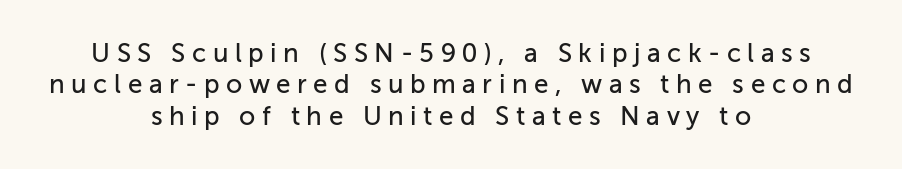
{"italic": "no", "underline": "no", "align": "center", "line_spacing_ratio": 1.21, "letter_spacing": "wide", "letter_spacing_em": 0.25, "glyph_px": 26}
